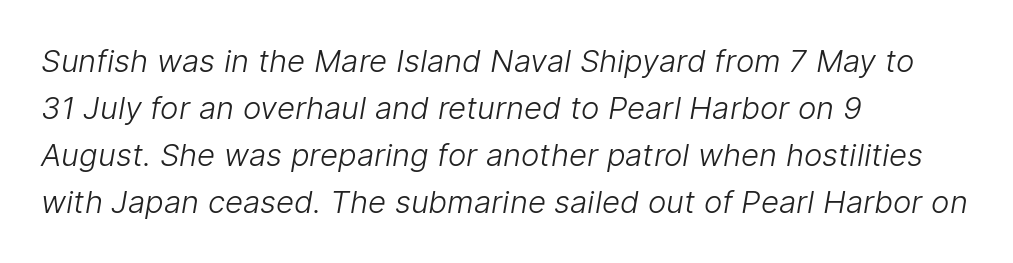
Q: Is the text bold? A: No.
Q: Is the typeface a serif or a sans-serif typeface? A: Sans-serif.
Q: Is the text underlined? A: No.
Q: How is the paragraph aligned? A: Left-aligned.
Q: Is the spacing between letters normal or unusually wide? A: Normal.
Q: Is the spacing between lines tight, normal or loose? A: Normal.
Q: Width (condensed, normal, or wide)? A: Normal.
Q: Stroke contrast? A: Low.
Q: x-height? A: Medium.
Q: Monospaced? A: No.
